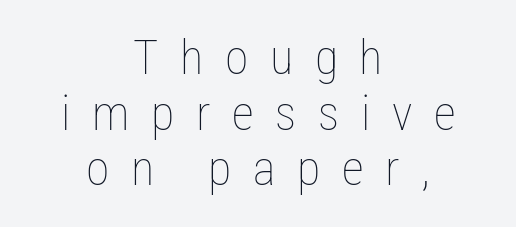
{"italic": "no", "bold": "no", "weight": "thin", "width": "condensed", "stroke_contrast": "low", "x_height": "medium", "monospaced": "no", "underline": "no", "align": "center", "line_spacing_ratio": 1.16, "letter_spacing": "wide", "letter_spacing_em": 0.45, "glyph_px": 48}
